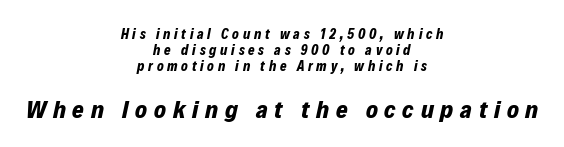
{"italic": "yes", "lean": "right", "slant_degrees": 12, "bold": "yes", "underline": "no", "align": "center", "line_spacing": "tight", "line_spacing_ratio": 1.14, "letter_spacing": "wide", "letter_spacing_em": 0.27, "larger_block": "second", "size_ratio": 1.79, "glyph_px": 25}
